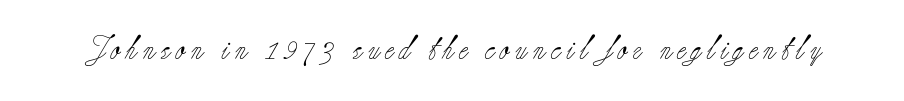
The image shows 24 px text type; set unusually wide letter spacing (+0.24 em), not underlined.
